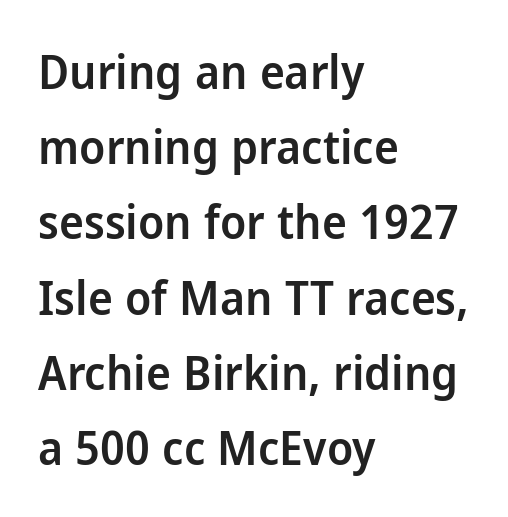
The image shows 47 px semibold sans-serif type, upright; set left-aligned, normal line spacing (1.6x), normal letter spacing, not underlined; low stroke contrast and a medium x-height.
